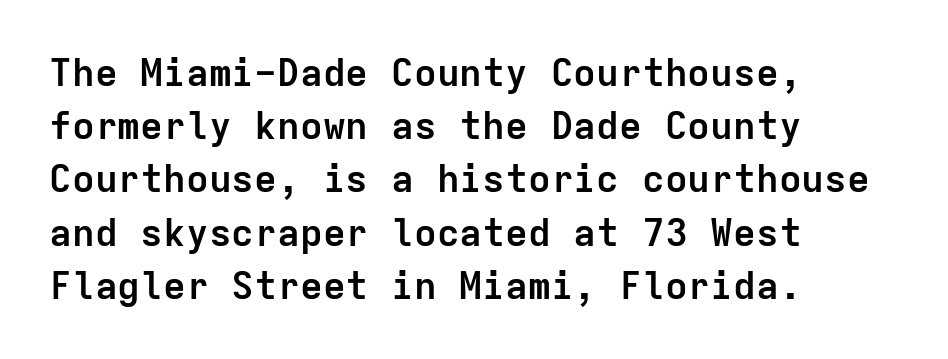
In terms of weight, the rendering is a true, heavy bold. Vertical strokes here are truly vertical. The rendering keeps characters at their native spacing. Clear beneath every line of the passage. Think of a typewriter: that constant character pitch is what you see here. A sans-serif font was chosen for this passage.
